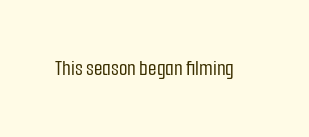
Q: Is the text italic (slanted)? A: No, it is upright.
Q: Is the text underlined? A: No.
Q: Is the spacing between letters normal or unusually wide? A: Normal.
